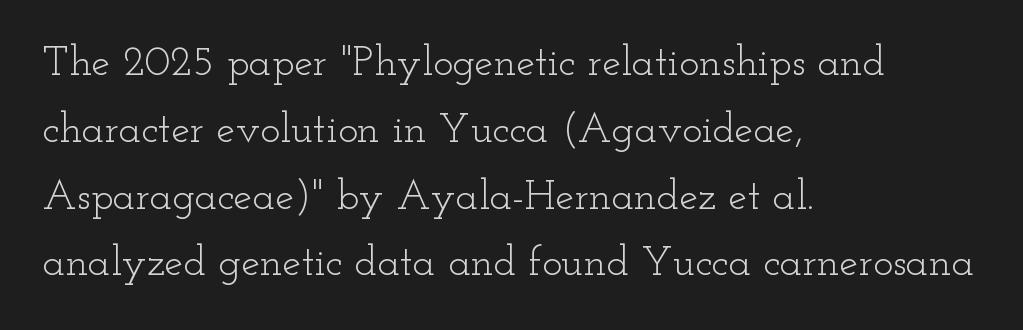
{"serif": "yes", "italic": "no", "bold": "no", "weight": "light", "width": "wide", "stroke_contrast": "low", "x_height": "small", "monospaced": "no", "underline": "no", "align": "left", "line_spacing": "normal", "line_spacing_ratio": 1.59, "letter_spacing": "normal", "letter_spacing_em": 0.0, "glyph_px": 42}
